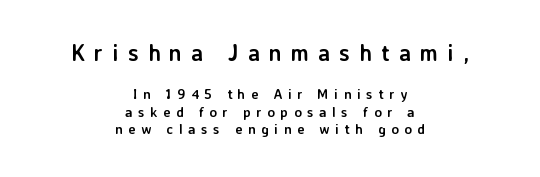
Q: Is the text bold? A: Yes.
Q: Is the text italic (slanted)? A: No, it is upright.
Q: Is the text underlined? A: No.
Q: How is the paragraph aligned? A: Centered.
Q: Is the spacing between letters normal or unusually wide? A: Unusually wide.
Q: Is the spacing between lines tight, normal or loose? A: Normal.
Q: Which block of text is set in a larger size, the first (top) or the second (bottom)? A: The first (top) one.
